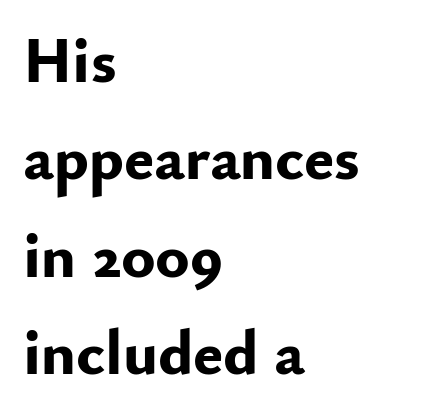
Q: Is the text bold? A: Yes.
Q: Is the text italic (slanted)? A: No, it is upright.
Q: Is the typeface a serif or a sans-serif typeface? A: Sans-serif.
Q: Is the text underlined? A: No.
Q: How is the paragraph aligned? A: Left-aligned.
Q: Is the spacing between letters normal or unusually wide? A: Normal.
Q: Is the spacing between lines tight, normal or loose? A: Normal.
Q: Width (condensed, normal, or wide)? A: Normal.
Q: Stroke contrast? A: Low.
Q: x-height? A: Small.
Q: Monospaced? A: No.
